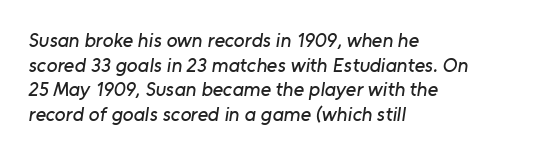
Q: Is the text underlined? A: No.
Q: How is the paragraph aligned? A: Left-aligned.
Q: Is the spacing between letters normal or unusually wide? A: Normal.
